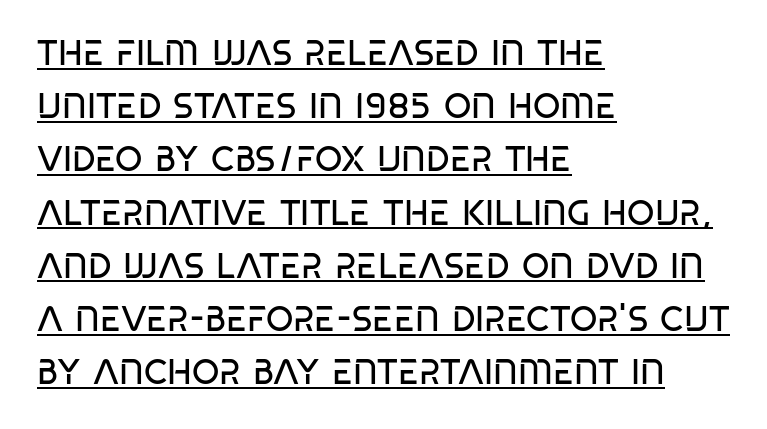
{"serif": "no", "bold": "no", "weight": "regular", "width": "condensed", "stroke_contrast": "low", "x_height": "large", "monospaced": "no", "underline": "yes", "align": "left", "line_spacing": "normal", "line_spacing_ratio": 1.52, "letter_spacing": "normal", "letter_spacing_em": 0.0, "glyph_px": 35}
